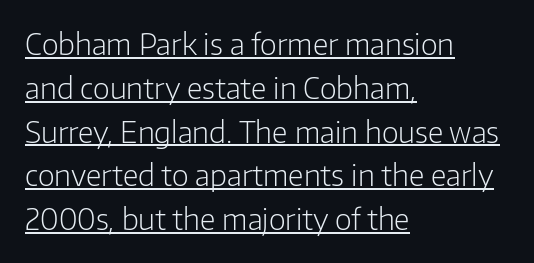
Q: Is the text bold? A: No.
Q: Is the text italic (slanted)? A: No, it is upright.
Q: Is the typeface a serif or a sans-serif typeface? A: Sans-serif.
Q: Is the text underlined? A: Yes.
Q: How is the paragraph aligned? A: Left-aligned.
Q: Is the spacing between letters normal or unusually wide? A: Normal.
Q: Is the spacing between lines tight, normal or loose? A: Normal.
Q: Width (condensed, normal, or wide)? A: Normal.
Q: Stroke contrast? A: Low.
Q: x-height? A: Medium.
Q: Monospaced? A: No.
